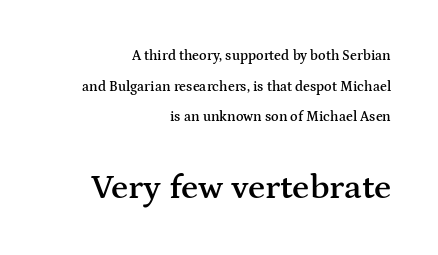
The image shows 35 px semibold, wide serif type, upright; set right-aligned, loose line spacing (2.18x), normal letter spacing, not underlined; the second (bottom) block is 2.5x larger; medium stroke contrast and a medium x-height.
